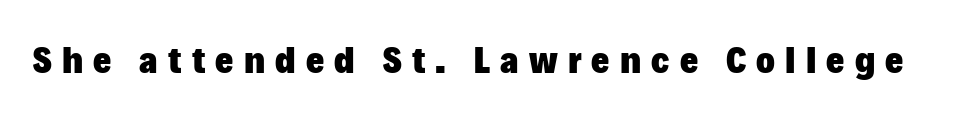
The image shows 39 px heavy sans-serif type, upright; set unusually wide letter spacing (+0.26 em), not underlined; low stroke contrast and a medium x-height.
